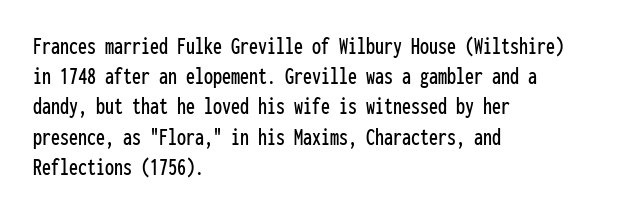
Leading: standard. Ascenders rise straight up at ninety degrees. The text block is weighted toward the left margin, trailing off unevenly rightward. Default kerning and tracking; the words read as compact shapes. Underlining? Definitely not there.
